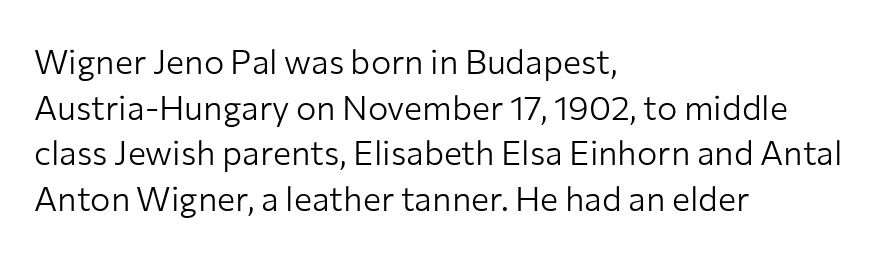
Q: Is the text bold? A: No.
Q: Is the text italic (slanted)? A: No, it is upright.
Q: Is the typeface a serif or a sans-serif typeface? A: Sans-serif.
Q: Is the text underlined? A: No.
Q: How is the paragraph aligned? A: Left-aligned.
Q: Is the spacing between letters normal or unusually wide? A: Normal.
Q: Is the spacing between lines tight, normal or loose? A: Normal.
Q: Width (condensed, normal, or wide)? A: Normal.
Q: Stroke contrast? A: Low.
Q: x-height? A: Medium.
Q: Monospaced? A: No.
